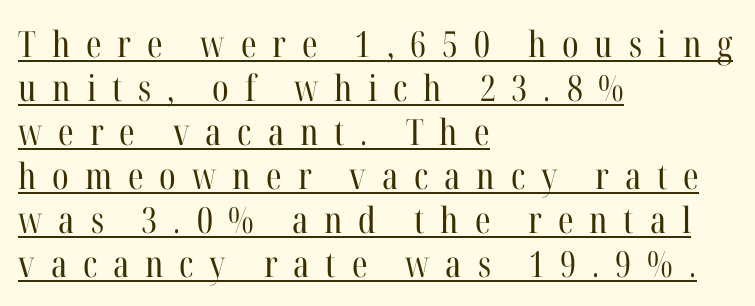
The image shows 36 px regular-weight, condensed serif type, upright; set left-aligned, line spacing 1.22x, unusually wide letter spacing (+0.44 em), underlined; high stroke contrast and a medium x-height.
